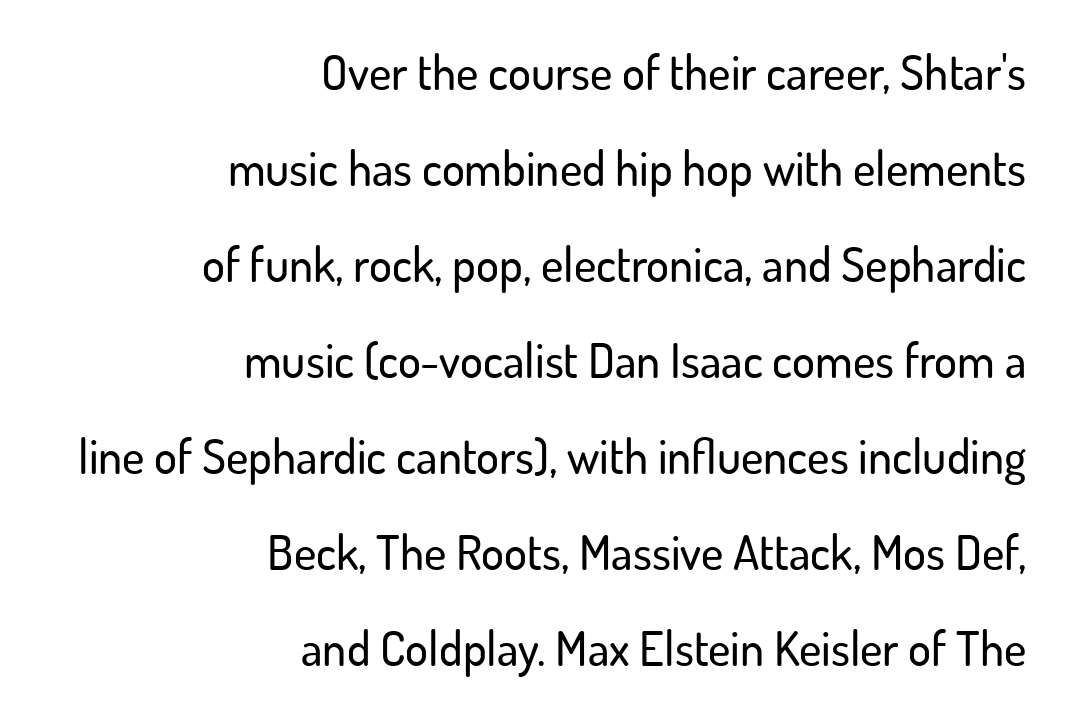
The image shows 48 px sans-serif type, upright; set right-aligned, loose line spacing (2.0x), normal letter spacing, not underlined; low stroke contrast and a small x-height.
